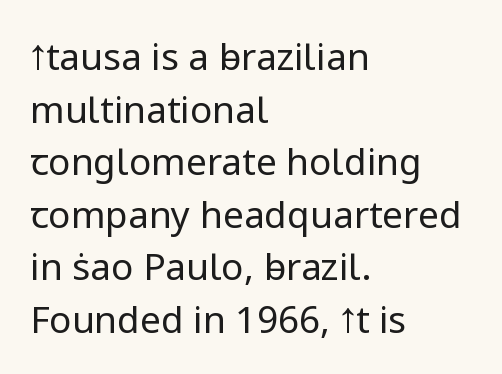
Q: Is the text bold? A: No.
Q: Is the text italic (slanted)? A: No, it is upright.
Q: Is the typeface a serif or a sans-serif typeface? A: Sans-serif.
Q: Is the text underlined? A: No.
Q: How is the paragraph aligned? A: Left-aligned.
Q: Is the spacing between letters normal or unusually wide? A: Normal.
Q: Is the spacing between lines tight, normal or loose? A: Normal.
Q: Width (condensed, normal, or wide)? A: Normal.
Q: Stroke contrast? A: Low.
Q: x-height? A: Medium.
Q: Monospaced? A: No.
